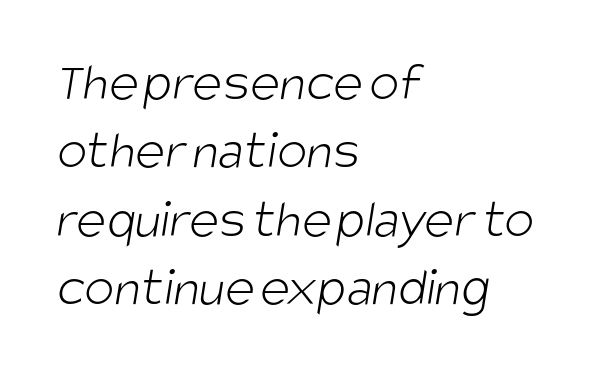
The image shows 56 px light, condensed sans-serif type; set left-aligned, line spacing 1.22x, normal letter spacing, not underlined; low stroke contrast and a large x-height.
